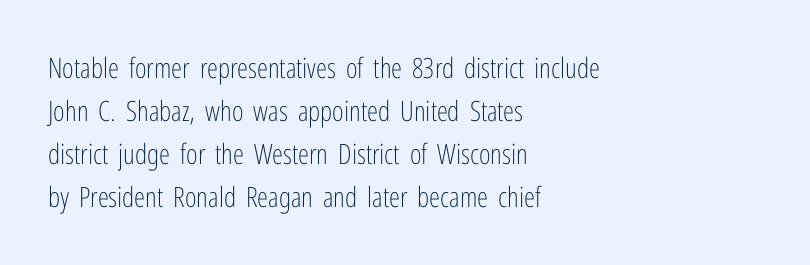
{"serif": "no", "italic": "no", "bold": "no", "weight": "light", "width": "condensed", "stroke_contrast": "low", "x_height": "medium", "monospaced": "no", "underline": "no", "align": "left", "line_spacing": "normal", "line_spacing_ratio": 1.54, "letter_spacing": "normal", "letter_spacing_em": 0.0, "glyph_px": 28}
